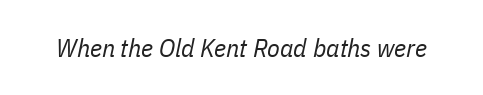
This sample uses plain, unmodified letter spacing. No letter is thick-stroked: the sample isn't bold. The axis of the letterforms is tilted away from vertical. A bare baseline throughout the passage.
